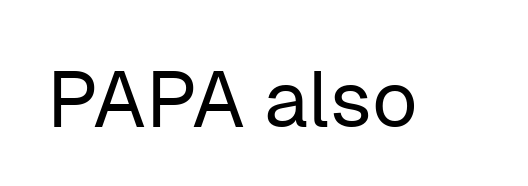
Q: Is the text bold? A: No.
Q: Is the text italic (slanted)? A: No, it is upright.
Q: Is the typeface a serif or a sans-serif typeface? A: Sans-serif.
Q: Is the text underlined? A: No.
Q: Is the spacing between letters normal or unusually wide? A: Normal.
Q: Width (condensed, normal, or wide)? A: Normal.
Q: Stroke contrast? A: Low.
Q: x-height? A: Medium.
Q: Monospaced? A: No.
